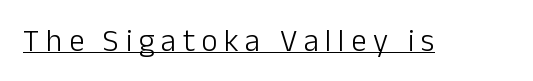
The image shows 31 px light sans-serif type, upright; set unusually wide letter spacing (+0.21 em), underlined; low stroke contrast and a medium x-height.
